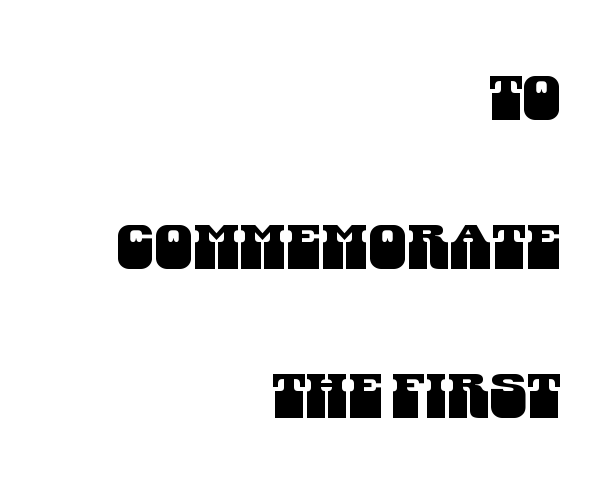
The image shows 61 px condensed sans-serif type; set right-aligned, loose line spacing (2.44x), normal letter spacing, not underlined; medium stroke contrast and a large x-height.
